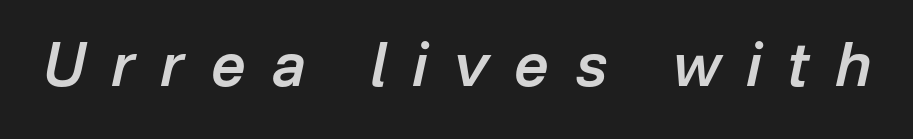
The image shows 60 px semibold type, italic (leaning right); set unusually wide letter spacing (+0.44 em), not underlined; low stroke contrast and a medium x-height.
